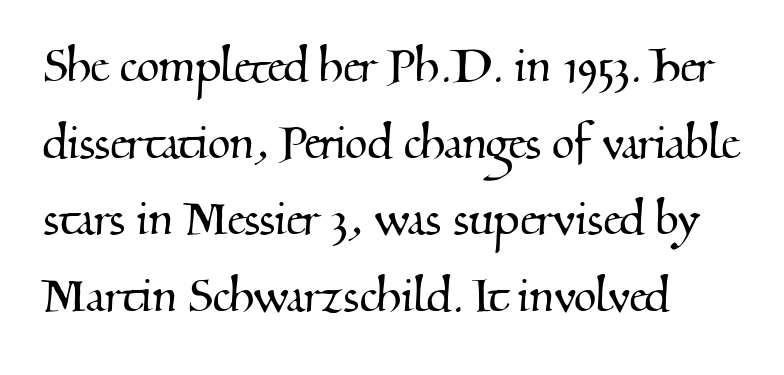
The image shows 58 px serif type; set left-aligned, normal line spacing (1.32x), normal letter spacing, not underlined; medium stroke contrast and a small x-height.
